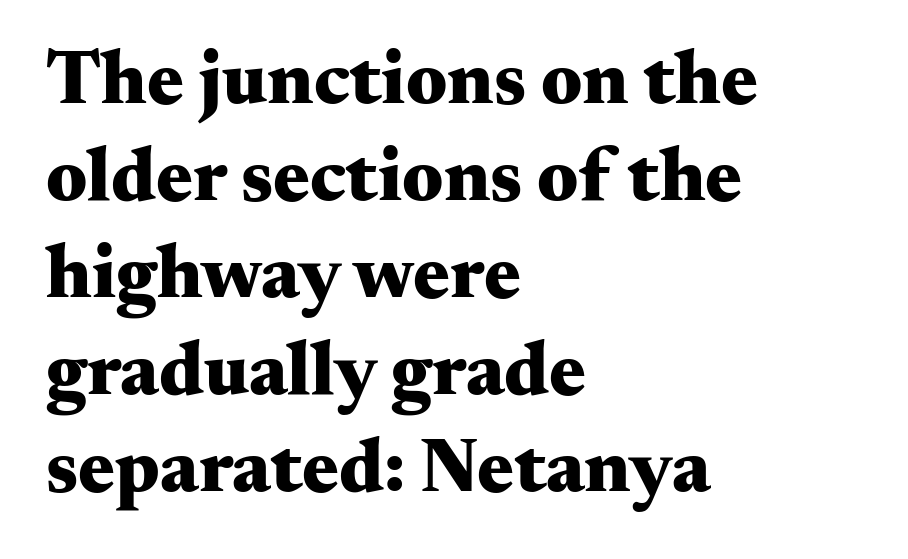
The image shows 77 px heavy, wide serif type, upright; set left-aligned, normal line spacing (1.26x), normal letter spacing, not underlined; medium stroke contrast and a small x-height.
